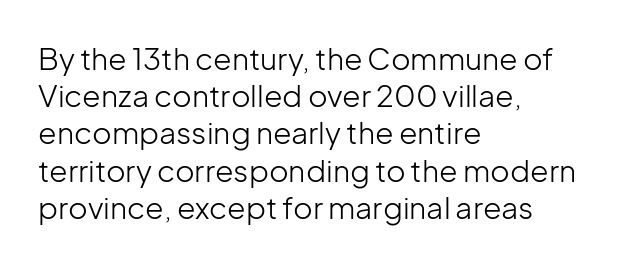
Each line starts at the same left margin while the right side varies. These lines keep a tight, regular rhythm from letter to letter. Note the varied advance widths — an 'i' is clearly narrower than an 'm'. The typesetting does not lean heavy: it is not bold. Rule under the text: the space is simply empty. Letterform terminals end flat and unadorned throughout the passage.
